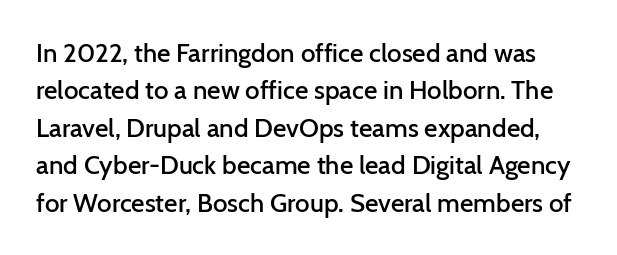
{"italic": "no", "bold": "semi", "underline": "no", "line_spacing": "normal", "line_spacing_ratio": 1.44, "letter_spacing": "normal", "letter_spacing_em": 0.0, "glyph_px": 26}
